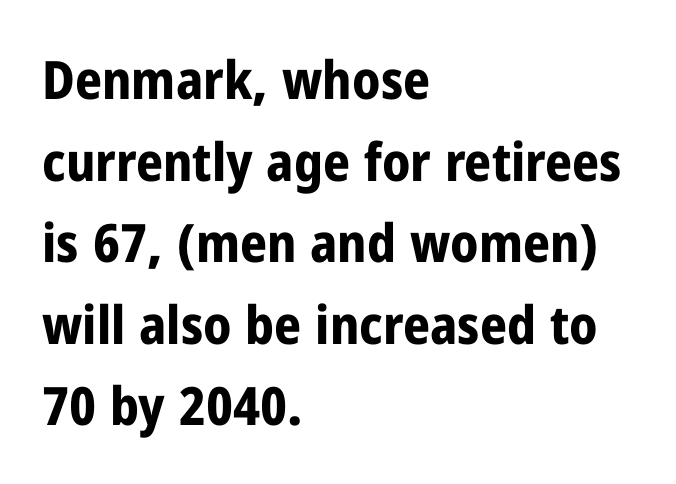
The image shows 53 px bold, condensed sans-serif type, upright; set left-aligned, normal line spacing (1.54x), normal letter spacing, not underlined; low stroke contrast and a medium x-height.
